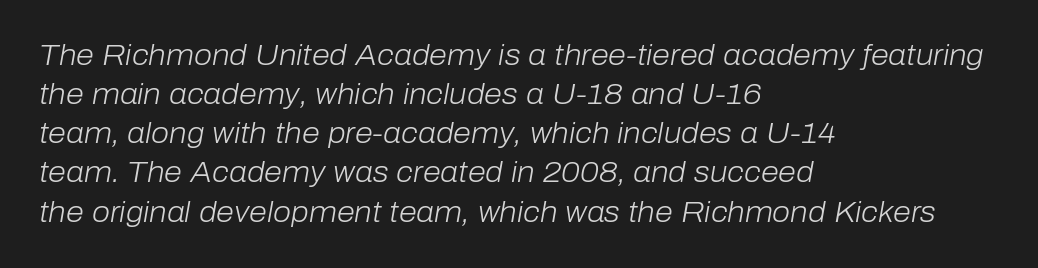
Alignment: flush left. Here the designer chose a conventional face with non-uniform glyph widths. There's an unmistakable incline to the writing here. The font sits on the lighter half of the weight spectrum, regular included. Each word holds together tightly as a unit, with standard inter-letter gaps.
